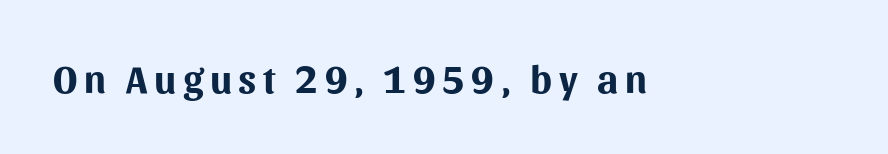
Q: Is the text bold? A: Yes.
Q: Is the text italic (slanted)? A: No, it is upright.
Q: Is the typeface a serif or a sans-serif typeface? A: Sans-serif.
Q: Is the text underlined? A: No.
Q: Width (condensed, normal, or wide)? A: Normal.
Q: Stroke contrast? A: Medium.
Q: x-height? A: Medium.
Q: Monospaced? A: No.
